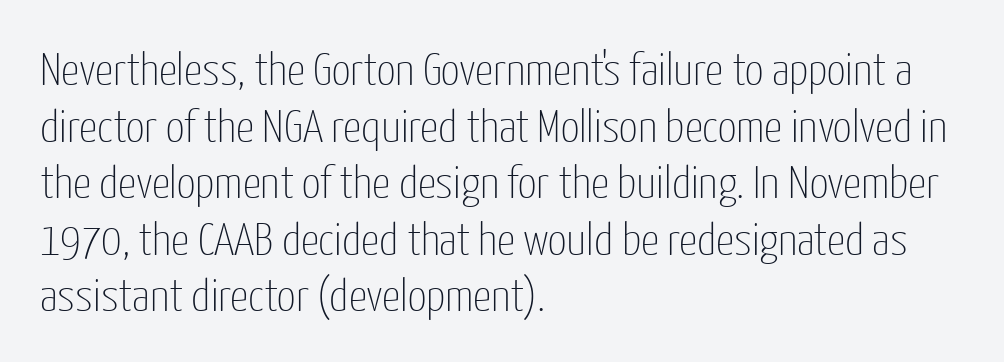
{"serif": "no", "italic": "no", "bold": "no", "weight": "thin", "width": "condensed", "stroke_contrast": "low", "x_height": "medium", "monospaced": "no", "underline": "no", "align": "left", "line_spacing_ratio": 1.23, "letter_spacing": "normal", "letter_spacing_em": 0.0, "glyph_px": 46}
